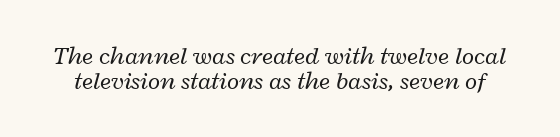
Weight: in the light-to-regular range. Tracking value appears to be zero — textbook default spacing. Vertical spacing — tight. The area under the type is left untouched. Does the lettering tilt? It does — this is italic.
